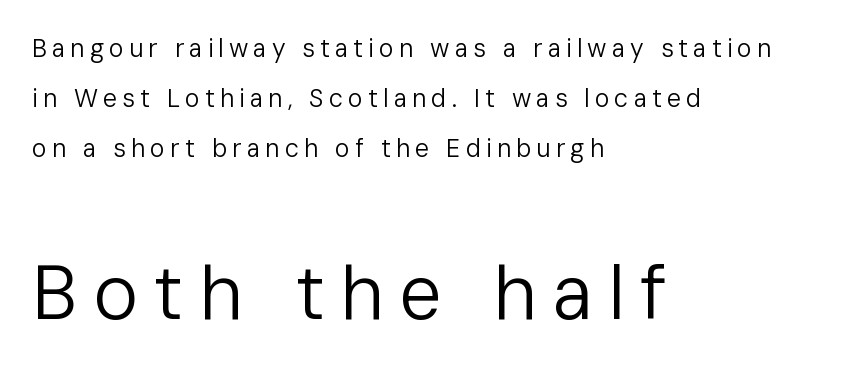
{"serif": "no", "italic": "no", "bold": "no", "weight": "regular", "width": "normal", "stroke_contrast": "low", "x_height": "medium", "monospaced": "no", "underline": "no", "align": "left", "line_spacing": "loose", "line_spacing_ratio": 2.0, "letter_spacing": "wide", "letter_spacing_em": 0.2, "larger_block": "second", "size_ratio": 3.04, "glyph_px": 76}
